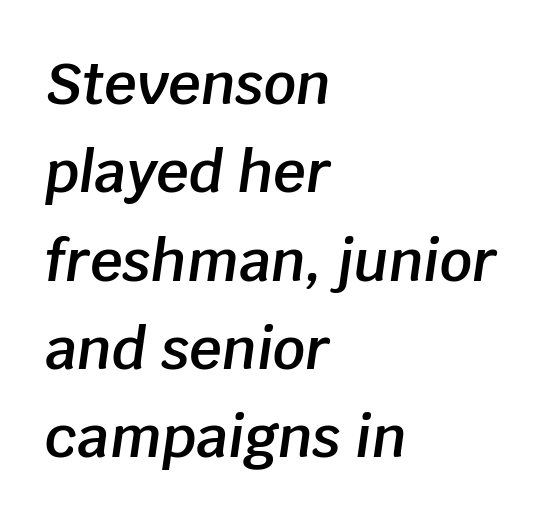
The image shows 57 px semibold type, italic (leaning right); set left-aligned, normal line spacing (1.55x), normal letter spacing, not underlined; low stroke contrast and a large x-height.
